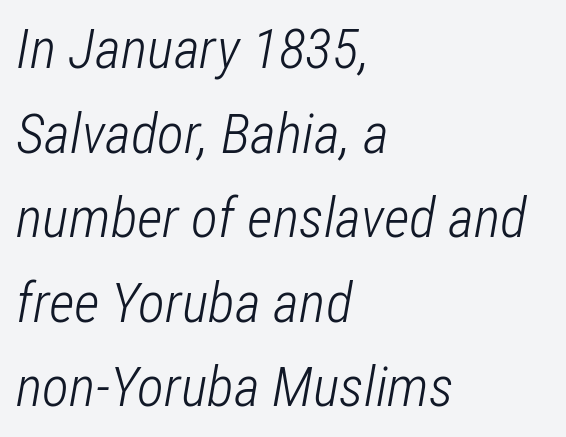
Q: Is the text bold? A: No.
Q: Is the text italic (slanted)? A: Yes, it leans right by about 12 degrees.
Q: Is the text underlined? A: No.
Q: How is the paragraph aligned? A: Left-aligned.
Q: Is the spacing between letters normal or unusually wide? A: Normal.
Q: Is the spacing between lines tight, normal or loose? A: Normal.
Q: Width (condensed, normal, or wide)? A: Condensed.
Q: Stroke contrast? A: Low.
Q: x-height? A: Medium.
Q: Monospaced? A: No.
